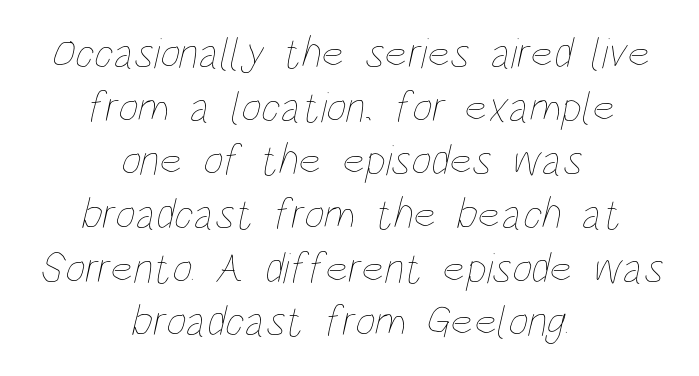
The image shows 44 px thin, condensed type; set centered, line spacing 1.22x, normal letter spacing, not underlined; low stroke contrast and a large x-height.
